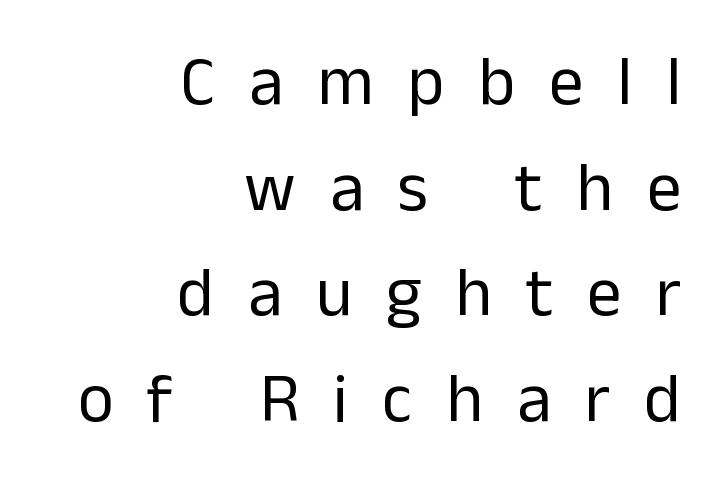
The lines in this sample share a right terminus and differ only in where they begin. Ink coverage per letter is moderate at most. Vertically, the passage feels balanced, rows spaced as you'd expect. Check under the words: just untouched page. Rendered with straight, roman letterforms.
